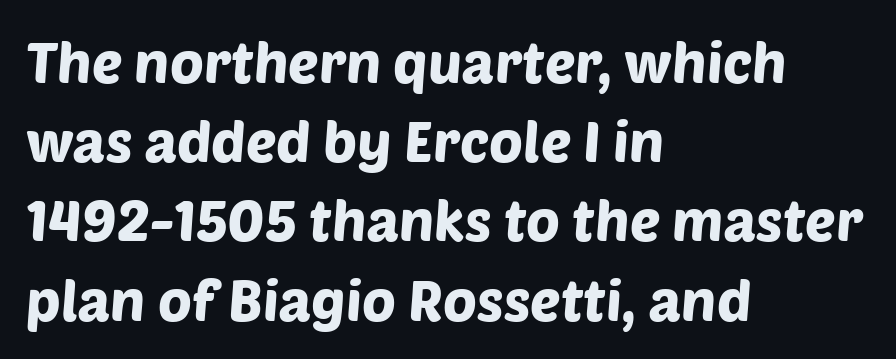
Q: Is the typeface a serif or a sans-serif typeface? A: Sans-serif.
Q: Is the text underlined? A: No.
Q: How is the paragraph aligned? A: Left-aligned.
Q: Is the spacing between letters normal or unusually wide? A: Normal.
Q: Is the spacing between lines tight, normal or loose? A: Normal.
Q: Width (condensed, normal, or wide)? A: Normal.
Q: Stroke contrast? A: Low.
Q: x-height? A: Large.
Q: Monospaced? A: No.
